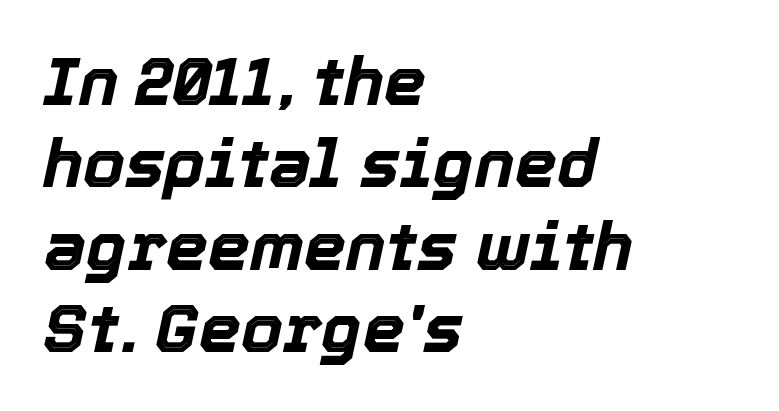
{"italic": "yes", "lean": "right", "slant_degrees": 12, "bold": "yes", "weight": "bold", "width": "normal", "x_height": "medium", "monospaced": "no", "underline": "no", "align": "left", "line_spacing_ratio": 1.23, "letter_spacing": "normal", "letter_spacing_em": 0.0, "glyph_px": 67}
